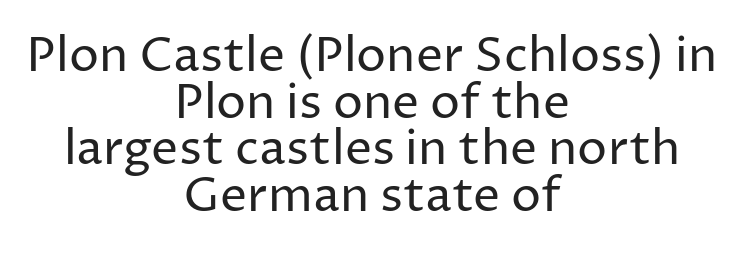
The image shows 48 px regular-weight sans-serif type, upright; set centered, tight line spacing (0.97x), normal letter spacing, not underlined; low stroke contrast and a medium x-height.
